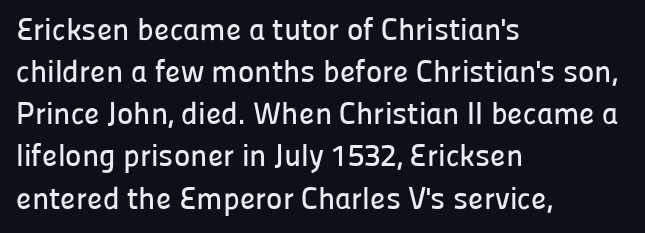
Q: Is the text italic (slanted)? A: No, it is upright.
Q: Is the typeface a serif or a sans-serif typeface? A: Sans-serif.
Q: Is the text underlined? A: No.
Q: How is the paragraph aligned? A: Left-aligned.
Q: Is the spacing between letters normal or unusually wide? A: Normal.
Q: Is the spacing between lines tight, normal or loose? A: Normal.
Q: Width (condensed, normal, or wide)? A: Normal.
Q: Stroke contrast? A: Low.
Q: x-height? A: Medium.
Q: Monospaced? A: No.
